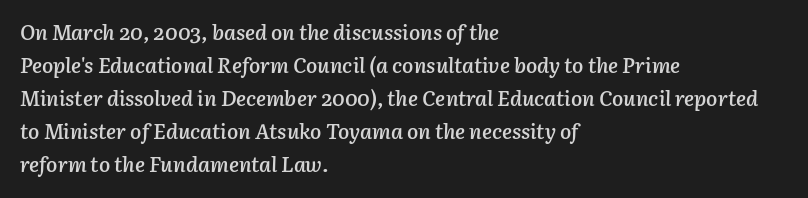
Q: Is the text bold? A: Semi-bold.
Q: Is the text italic (slanted)? A: Yes, it leans right by about 3 degrees.
Q: Is the text underlined? A: No.
Q: How is the paragraph aligned? A: Left-aligned.
Q: Is the spacing between letters normal or unusually wide? A: Normal.
Q: Is the spacing between lines tight, normal or loose? A: Normal.
